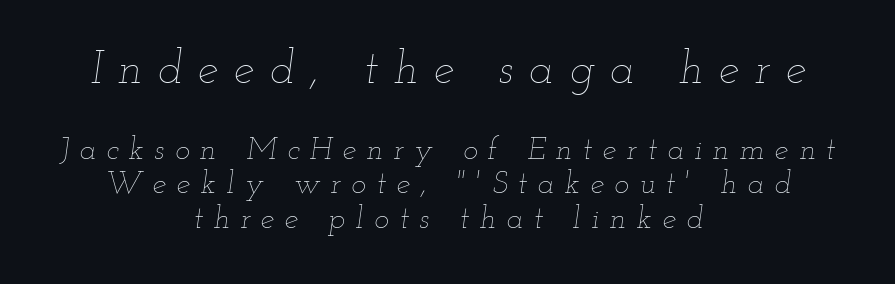
Looks like regular typesetting: each glyph gets only the width it needs. Is this a heavy cut? Hardly; it is regular or lighter. Line starts and ends both wander, symmetrically. You can tell it's italic because the verticals aren't actually vertical. One glance says dense: line gaps are narrower than usual.
